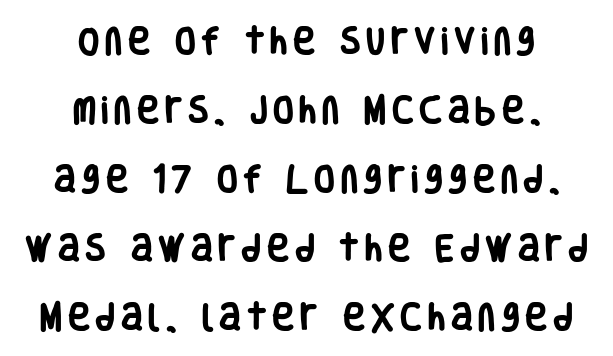
Q: Is the text bold? A: Yes.
Q: Is the text italic (slanted)? A: No, it is upright.
Q: Is the typeface a serif or a sans-serif typeface? A: Sans-serif.
Q: Is the text underlined? A: No.
Q: How is the paragraph aligned? A: Centered.
Q: Is the spacing between lines tight, normal or loose? A: Loose.
Q: Width (condensed, normal, or wide)? A: Condensed.
Q: Stroke contrast? A: Low.
Q: x-height? A: Large.
Q: Monospaced? A: No.
